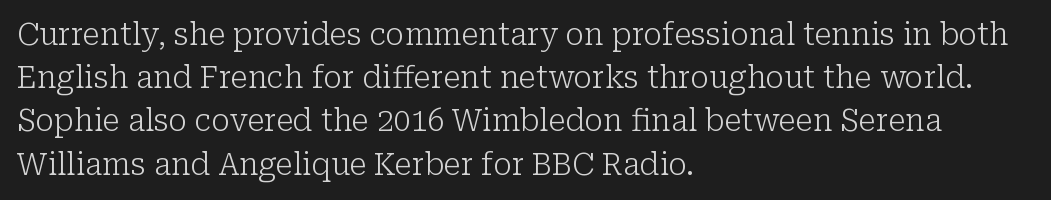
{"serif": "yes", "italic": "no", "bold": "no", "weight": "light", "width": "normal", "stroke_contrast": "low", "x_height": "medium", "monospaced": "no", "underline": "no", "align": "left", "line_spacing": "normal", "line_spacing_ratio": 1.44, "letter_spacing": "normal", "letter_spacing_em": 0.0, "glyph_px": 30}
